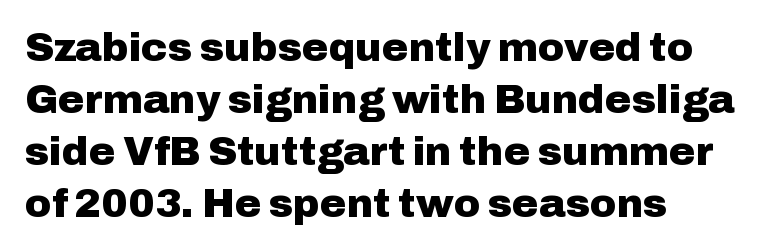
The image shows 40 px heavy sans-serif type, upright; set left-aligned, normal line spacing (1.3x), normal letter spacing, not underlined; low stroke contrast and a medium x-height.
